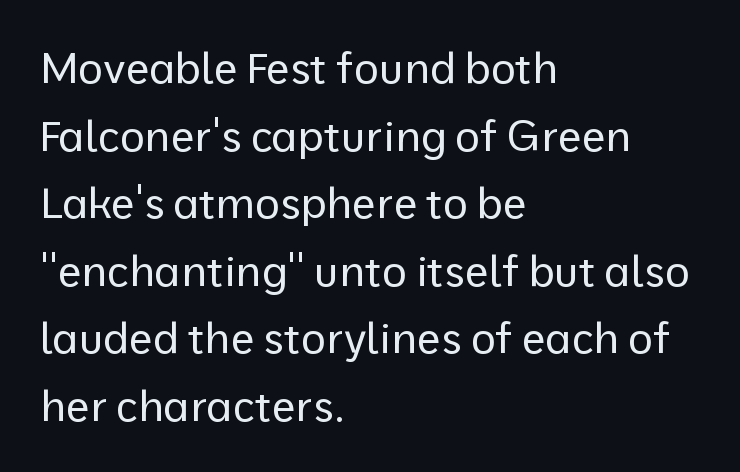
{"serif": "no", "italic": "no", "bold": "no", "weight": "regular", "width": "normal", "stroke_contrast": "low", "x_height": "medium", "monospaced": "no", "underline": "no", "align": "left", "line_spacing": "normal", "line_spacing_ratio": 1.57, "letter_spacing": "normal", "letter_spacing_em": 0.0, "glyph_px": 43}
